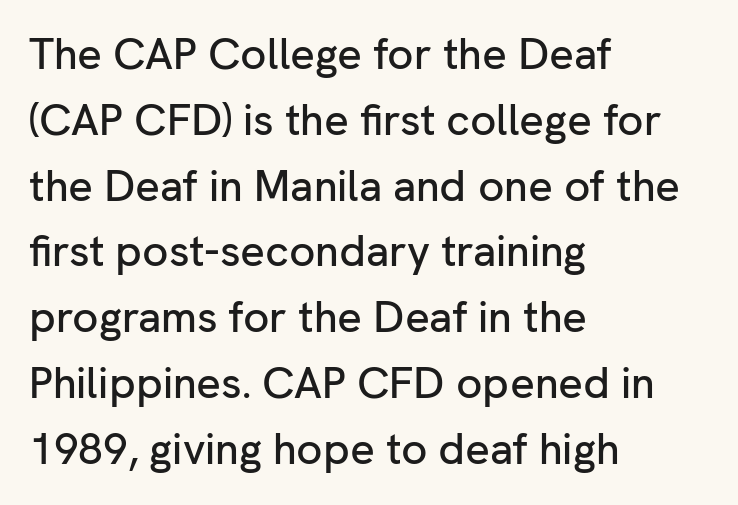
{"serif": "no", "italic": "no", "width": "normal", "stroke_contrast": "low", "x_height": "medium", "monospaced": "no", "underline": "no", "align": "left", "line_spacing": "normal", "line_spacing_ratio": 1.53, "letter_spacing": "normal", "letter_spacing_em": 0.0, "glyph_px": 43}
